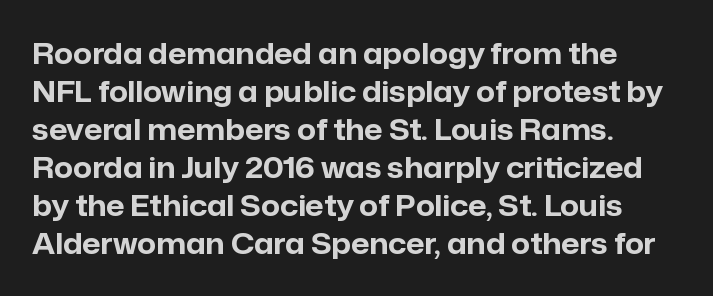
{"serif": "no", "italic": "no", "bold": "yes", "weight": "bold", "width": "normal", "stroke_contrast": "low", "x_height": "medium", "monospaced": "no", "underline": "no", "align": "left", "line_spacing": "normal", "line_spacing_ratio": 1.31, "letter_spacing": "normal", "letter_spacing_em": 0.0, "glyph_px": 29}
